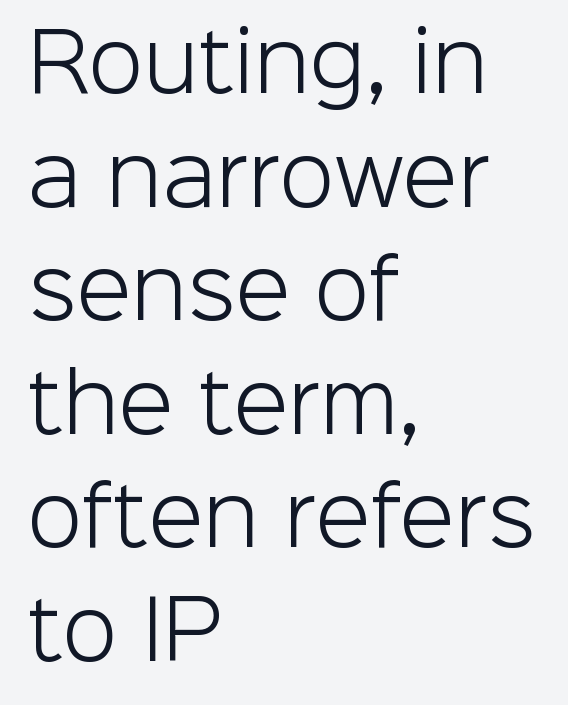
{"serif": "no", "italic": "no", "bold": "no", "weight": "light", "width": "normal", "stroke_contrast": "low", "x_height": "medium", "monospaced": "no", "underline": "no", "align": "left", "line_spacing": "normal", "line_spacing_ratio": 1.42, "letter_spacing": "normal", "letter_spacing_em": 0.0, "glyph_px": 80}
